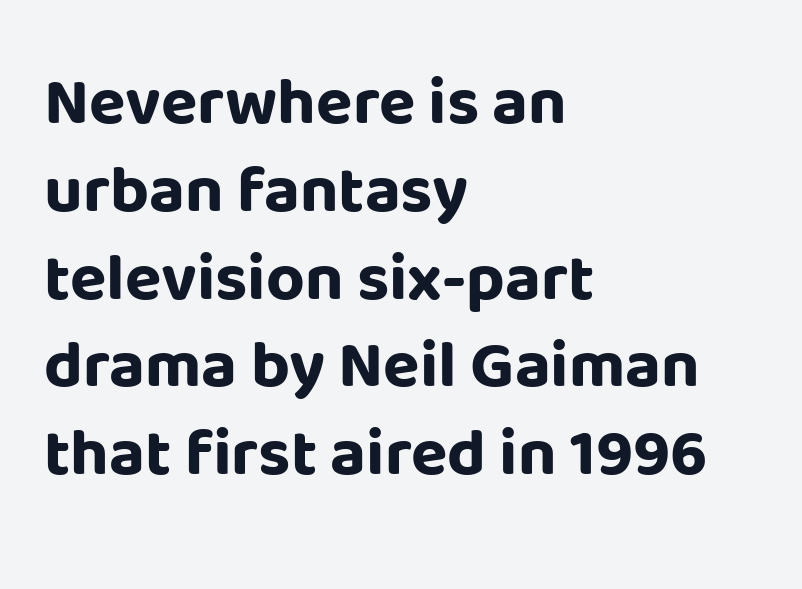
{"serif": "no", "italic": "no", "bold": "yes", "weight": "bold", "width": "normal", "stroke_contrast": "low", "x_height": "large", "monospaced": "no", "underline": "no", "align": "left", "line_spacing": "normal", "line_spacing_ratio": 1.31, "letter_spacing": "normal", "letter_spacing_em": 0.0, "glyph_px": 67}
